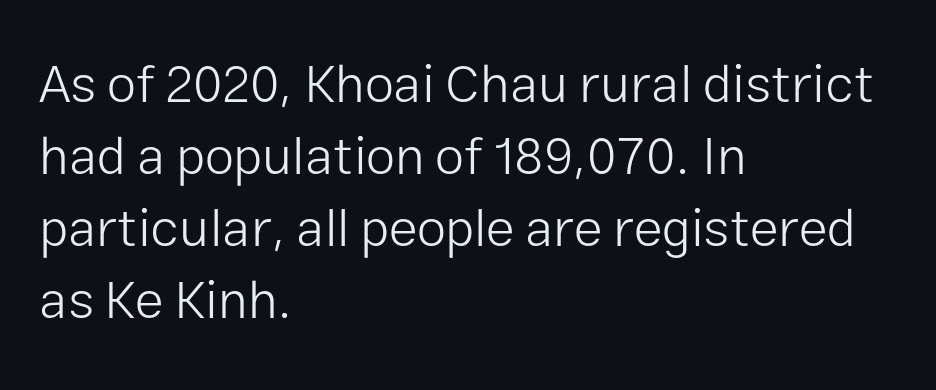
Q: Is the text bold? A: No.
Q: Is the text italic (slanted)? A: No, it is upright.
Q: Is the typeface a serif or a sans-serif typeface? A: Sans-serif.
Q: Is the text underlined? A: No.
Q: How is the paragraph aligned? A: Left-aligned.
Q: Is the spacing between letters normal or unusually wide? A: Normal.
Q: Is the spacing between lines tight, normal or loose? A: Normal.
Q: Width (condensed, normal, or wide)? A: Normal.
Q: Stroke contrast? A: Low.
Q: x-height? A: Medium.
Q: Monospaced? A: No.
